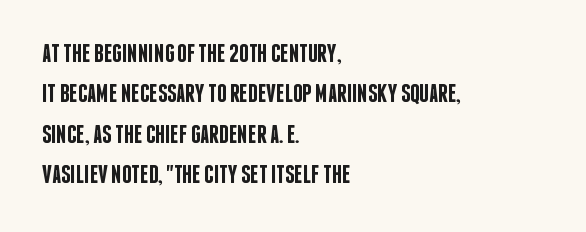
The image shows 26 px text type, upright; set left-aligned, normal line spacing (1.55x), normal letter spacing, not underlined.
